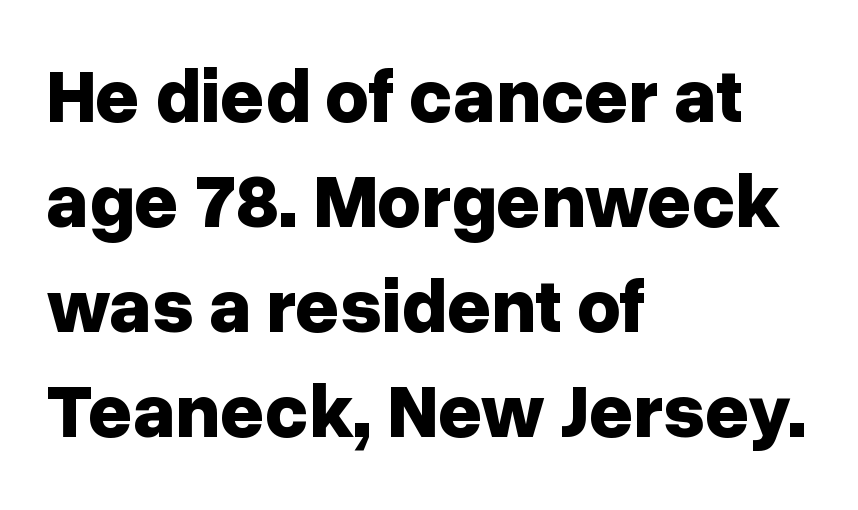
Honestly, there is no underline to notice here at all. Look at the tracking — it's just the regular setting, nothing added. The lines in this sample share a left origin and differ only in where they stop. Set as a true bold cut, around the 700 mark. Every character sits straight up, as roman type does.
